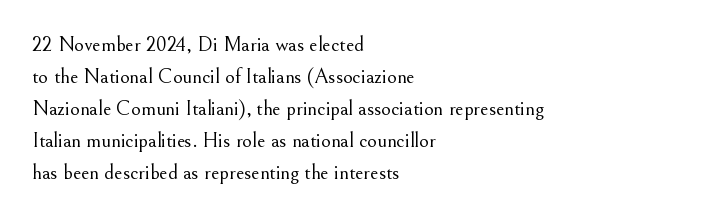
The image shows 21 px text type, upright; set left-aligned, normal line spacing (1.52x), normal letter spacing, not underlined.
